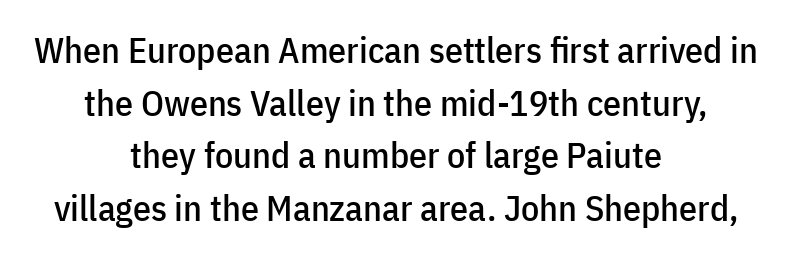
If you drew a line through each stem, it would be perfectly vertical. Observe the absence of serifs on each vertical stroke in this sample. Rule under the text: the space is simply empty. No extra tracking has been applied to these lines. Honestly, the row spacing looks completely unremarkable. This sample has the flowing, uneven cadence of proportional lettering.
